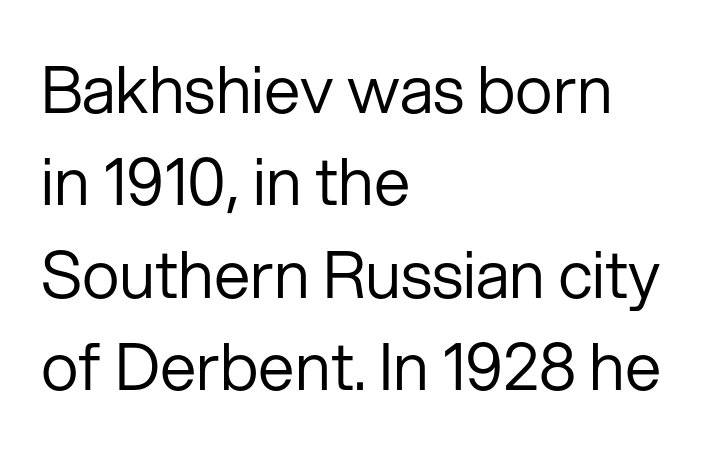
The image shows 65 px regular-weight sans-serif type, upright; set left-aligned, normal line spacing (1.42x), normal letter spacing, not underlined; low stroke contrast and a medium x-height.
